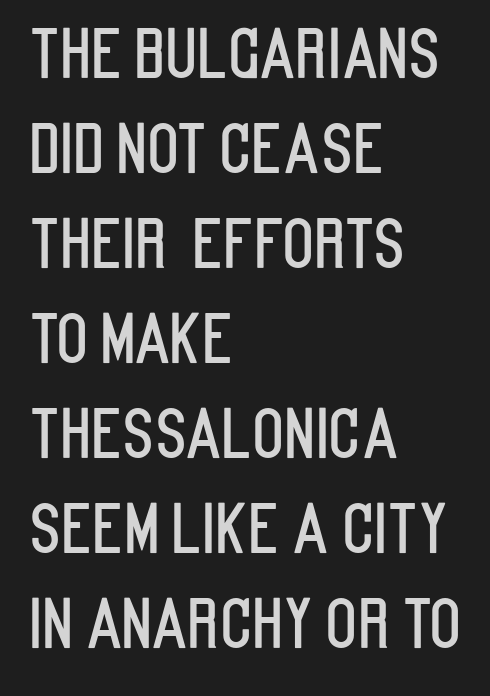
{"serif": "no", "italic": "no", "width": "condensed", "stroke_contrast": "low", "x_height": "large", "monospaced": "no", "underline": "no", "align": "left", "line_spacing": "normal", "line_spacing_ratio": 1.44, "letter_spacing": "normal", "letter_spacing_em": 0.0, "glyph_px": 66}
